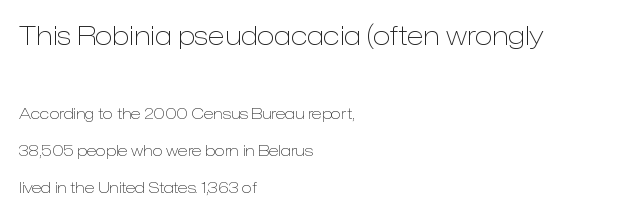
Q: Is the text bold? A: No.
Q: Is the text italic (slanted)? A: No, it is upright.
Q: Is the text underlined? A: No.
Q: How is the paragraph aligned? A: Left-aligned.
Q: Is the spacing between letters normal or unusually wide? A: Normal.
Q: Is the spacing between lines tight, normal or loose? A: Loose.
Q: Which block of text is set in a larger size, the first (top) or the second (bottom)? A: The first (top) one.
